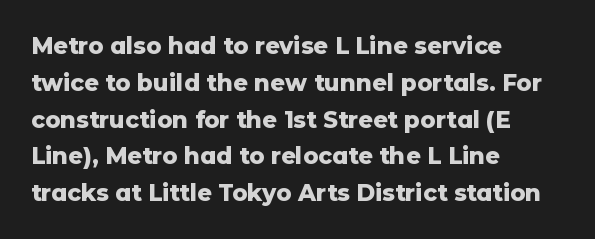
The image shows 23 px bold type, upright; set left-aligned, normal line spacing (1.6x), normal letter spacing, not underlined.
